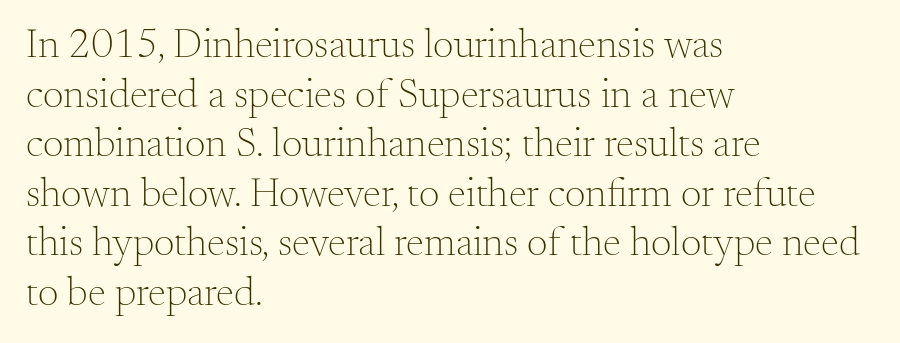
Descender tails drop into unmarked territory. The line texture is even and compact thanks to regular tracking. Letterform terminals end in serifs throughout the passage. A roman cut, with each character standing at attention.
